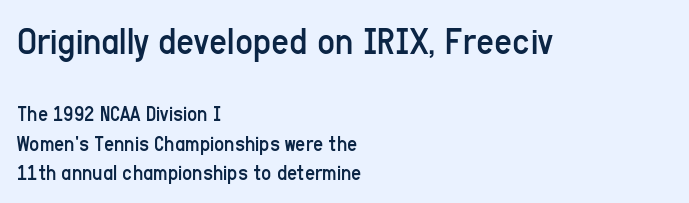
{"serif": "no", "italic": "no", "bold": "no", "weight": "regular", "width": "condensed", "stroke_contrast": "low", "x_height": "medium", "monospaced": "no", "underline": "no", "align": "left", "line_spacing": "normal", "line_spacing_ratio": 1.34, "letter_spacing": "normal", "letter_spacing_em": 0.0, "larger_block": "first", "size_ratio": 1.77, "glyph_px": 39}
